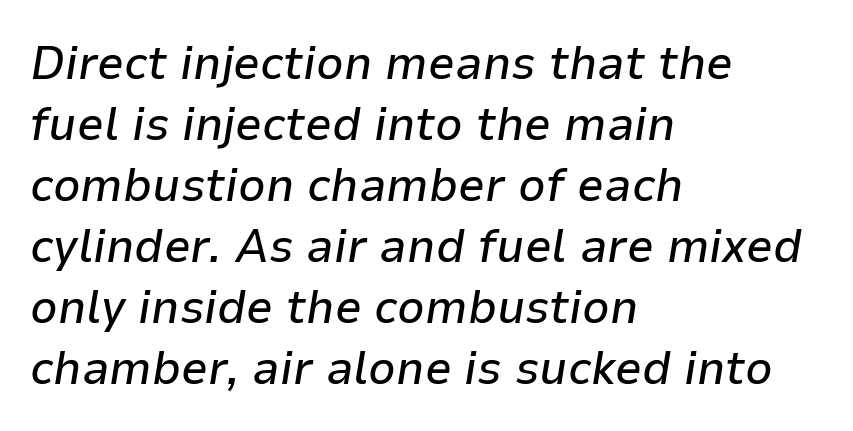
Here the designer chose a conventional face with non-uniform glyph widths. The glyphs look as if they've been sheared to an angle. The vertical gap from one line to the next is medium. Glance below the letters and you will spot only blank space.
